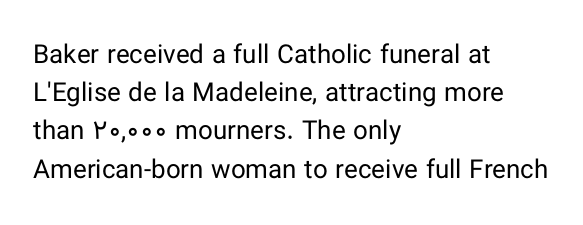
The image shows 26 px text type, upright; set left-aligned, normal line spacing (1.47x), normal letter spacing, not underlined.
